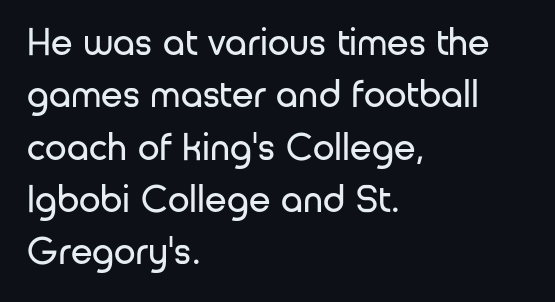
Q: Is the text bold? A: No.
Q: Is the text italic (slanted)? A: No, it is upright.
Q: Is the typeface a serif or a sans-serif typeface? A: Sans-serif.
Q: Is the text underlined? A: No.
Q: How is the paragraph aligned? A: Left-aligned.
Q: Is the spacing between letters normal or unusually wide? A: Normal.
Q: Is the spacing between lines tight, normal or loose? A: Normal.
Q: Width (condensed, normal, or wide)? A: Normal.
Q: Stroke contrast? A: Low.
Q: x-height? A: Medium.
Q: Monospaced? A: No.
